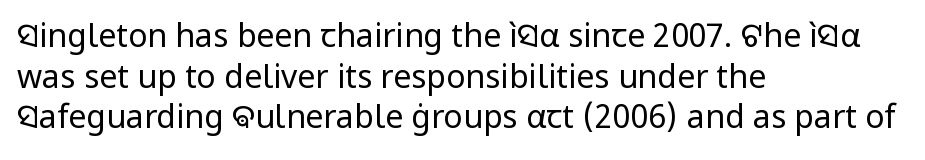
Do the letters lean? They stand straight. These lines are set flush left with a ragged right edge. The typeface has the unassuming heft of standard copy or less. The baseline area is clear. Tracking value appears to be zero — textbook default spacing.
